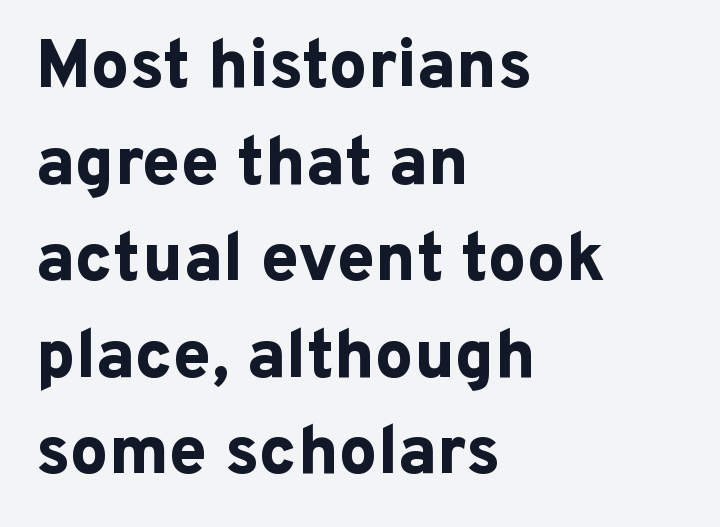
Q: Is the text bold? A: Yes.
Q: Is the text italic (slanted)? A: No, it is upright.
Q: Is the typeface a serif or a sans-serif typeface? A: Sans-serif.
Q: Is the text underlined? A: No.
Q: How is the paragraph aligned? A: Left-aligned.
Q: Is the spacing between letters normal or unusually wide? A: Normal.
Q: Is the spacing between lines tight, normal or loose? A: Normal.
Q: Width (condensed, normal, or wide)? A: Normal.
Q: Stroke contrast? A: Low.
Q: x-height? A: Medium.
Q: Monospaced? A: No.
